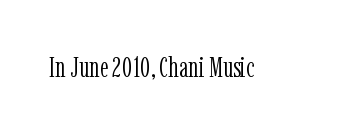
How are the letters spaced? Ordinarily, with no added tracking. Type style note: has serifs. This is roman type, the default non-slanted kind. No word sits above an underline. The rendering uses natural spacing where letterforms have individual widths.
